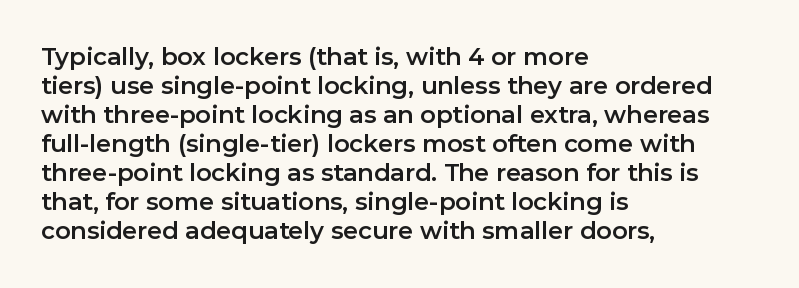
The area under the type is left untouched. Is the block centered? No — it sits flush against the left margin. Default kerning and tracking; the words read as compact shapes. Is there any slant? The stems are plumb.
